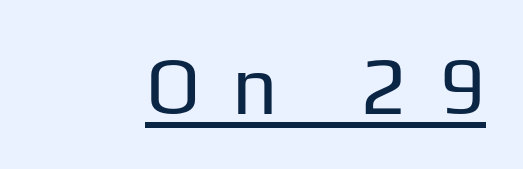
The image shows 80 px regular-weight sans-serif type, upright; set unusually wide letter spacing (+0.4 em), underlined; low stroke contrast and a medium x-height.
